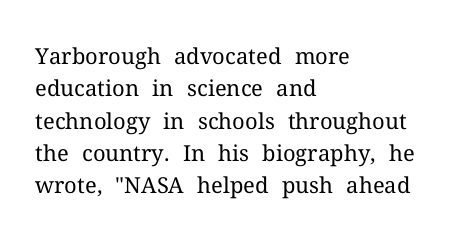
The image shows 22 px text type, upright; set left-aligned, normal line spacing (1.47x), normal letter spacing, not underlined.
